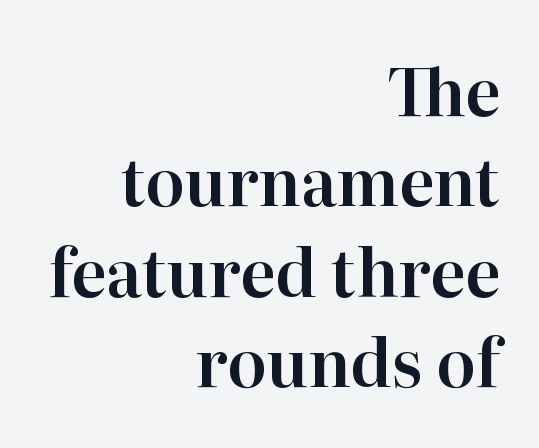
Check where the strokes stop: tiny serifs finish them off. Italic: no, the glyphs are upright roman. A clean baseline with only descenders dipping below it. Do the characters align in a grid? No, the font is proportional. Horizontally, the lines are justified to the trailing edge only. If you measured baseline to baseline, you'd find a middling distance.
